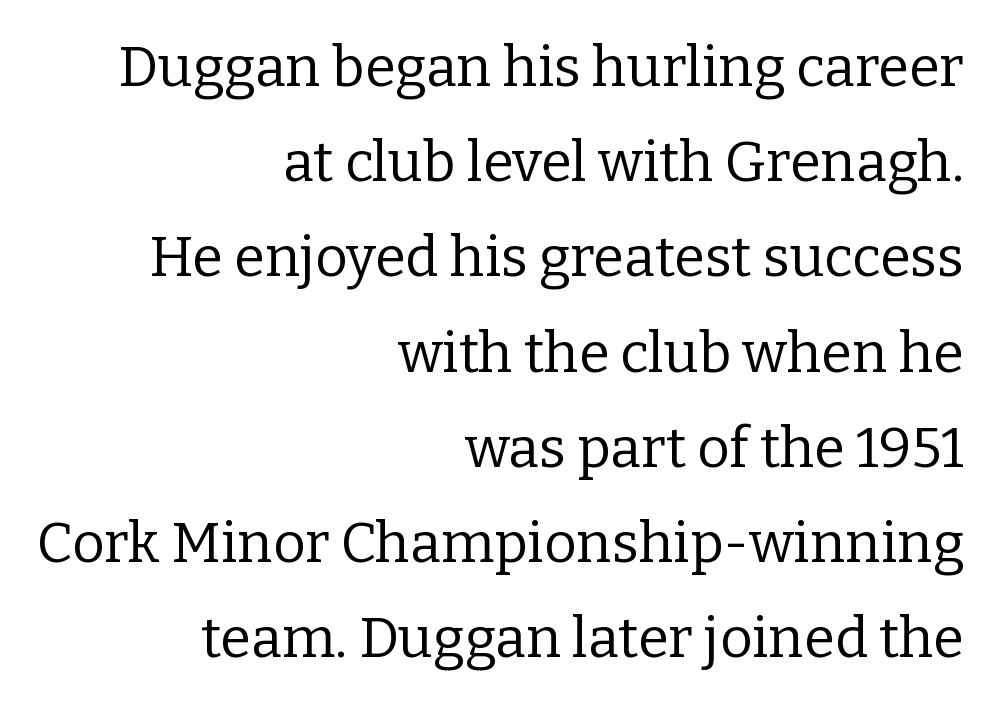
Q: Is the text bold? A: No.
Q: Is the text italic (slanted)? A: No, it is upright.
Q: Is the typeface a serif or a sans-serif typeface? A: Serif.
Q: Is the text underlined? A: No.
Q: How is the paragraph aligned? A: Right-aligned.
Q: Is the spacing between letters normal or unusually wide? A: Normal.
Q: Is the spacing between lines tight, normal or loose? A: Normal.
Q: Width (condensed, normal, or wide)? A: Normal.
Q: Stroke contrast? A: Low.
Q: x-height? A: Medium.
Q: Monospaced? A: No.
